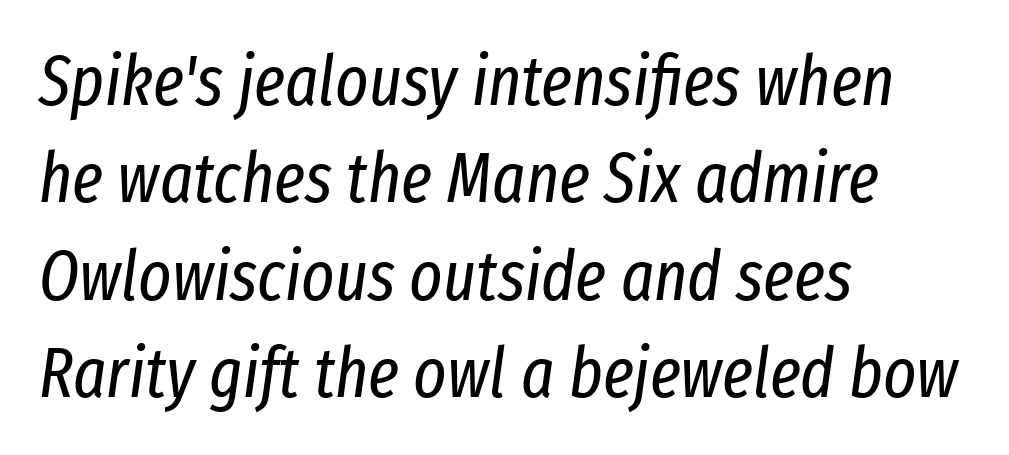
Q: Is the text bold? A: No.
Q: Is the text italic (slanted)? A: Yes, it leans right by about 8 degrees.
Q: Is the text underlined? A: No.
Q: How is the paragraph aligned? A: Left-aligned.
Q: Is the spacing between letters normal or unusually wide? A: Normal.
Q: Is the spacing between lines tight, normal or loose? A: Normal.
Q: Width (condensed, normal, or wide)? A: Condensed.
Q: Stroke contrast? A: Low.
Q: x-height? A: Medium.
Q: Monospaced? A: No.
